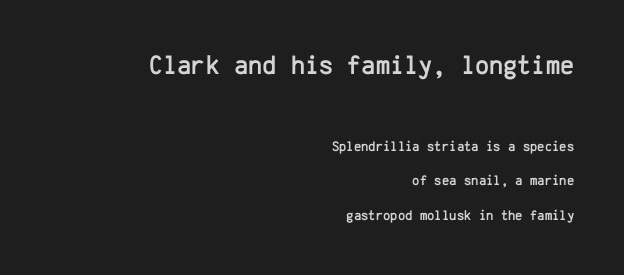
The image shows 27 px text type, upright; set right-aligned, loose line spacing (2.46x), normal letter spacing, not underlined; the first (top) block is 1.93x larger.
